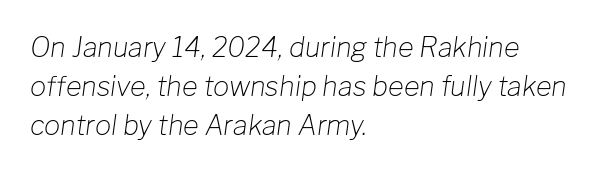
Q: Is the text bold? A: No.
Q: Is the text italic (slanted)? A: Yes, it leans right by about 8 degrees.
Q: Is the text underlined? A: No.
Q: How is the paragraph aligned? A: Left-aligned.
Q: Is the spacing between letters normal or unusually wide? A: Normal.
Q: Is the spacing between lines tight, normal or loose? A: Normal.
